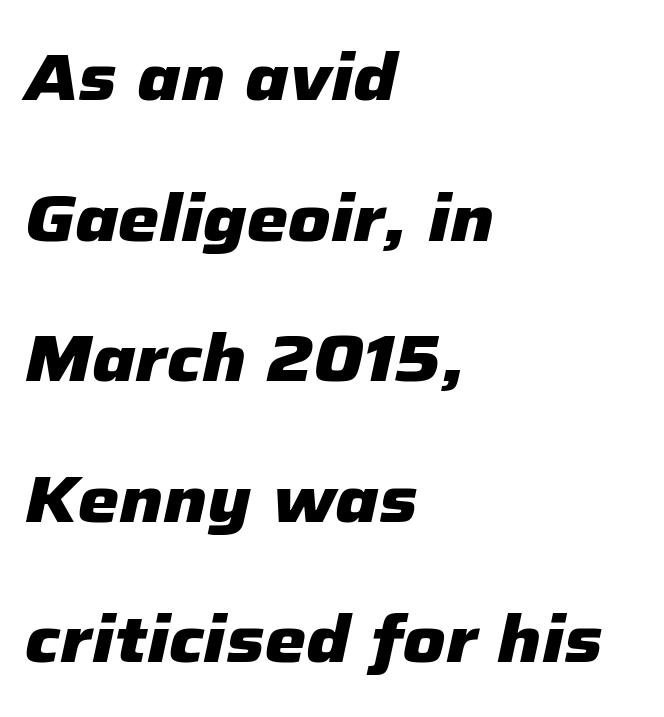
The image shows 66 px heavy type, italic (leaning right); set left-aligned, loose line spacing (2.13x), normal letter spacing, not underlined; low stroke contrast and a medium x-height.
